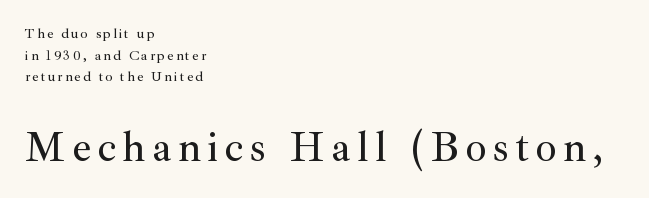
Posture: upright roman. Leftover space on each line is placed entirely after the last word. Normally led — the rows are evenly, conventionally spaced. Type without underlining.
